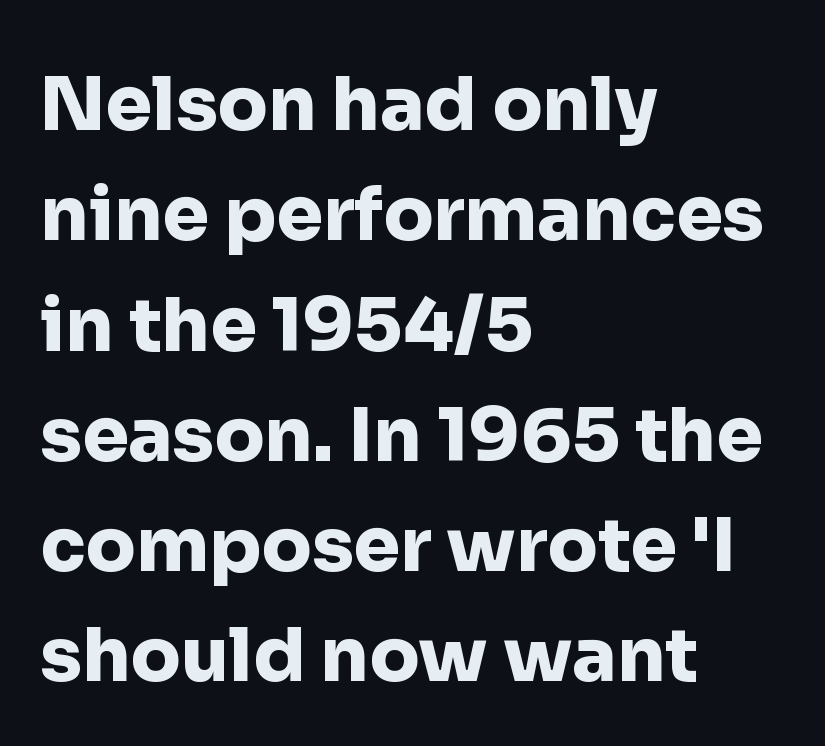
Is the block centered? No — it sits flush against the left margin. The strokes are fattened all the way to bold. The lettering holds an erect, upright posture throughout. Standard letterfit; no display-style spreading of the glyphs. You could not count columns in this text — the font is proportionally spaced.
